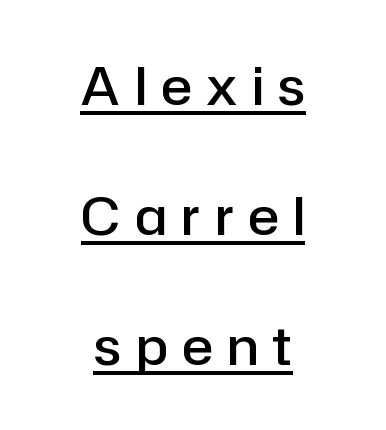
Q: Is the text bold? A: Semi-bold.
Q: Is the text italic (slanted)? A: No, it is upright.
Q: Is the typeface a serif or a sans-serif typeface? A: Sans-serif.
Q: Is the text underlined? A: Yes.
Q: How is the paragraph aligned? A: Centered.
Q: Is the spacing between letters normal or unusually wide? A: Unusually wide.
Q: Is the spacing between lines tight, normal or loose? A: Loose.
Q: Width (condensed, normal, or wide)? A: Normal.
Q: Stroke contrast? A: Low.
Q: x-height? A: Medium.
Q: Monospaced? A: No.
